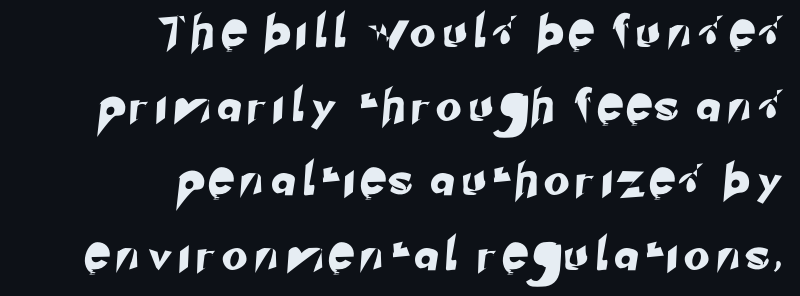
{"serif": "no", "width": "normal", "stroke_contrast": "low", "x_height": "small", "monospaced": "no", "underline": "no", "align": "right", "line_spacing": "loose", "line_spacing_ratio": 2.32, "letter_spacing": "wide", "letter_spacing_em": 0.31, "glyph_px": 32}
